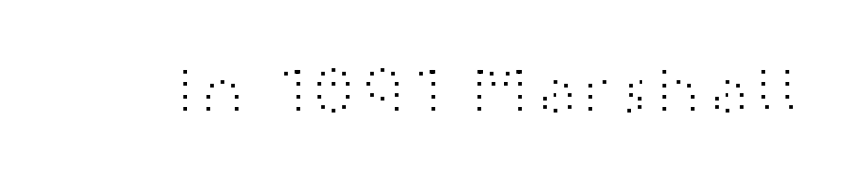
The image shows 74 px light, wide sans-serif type, upright; set normal letter spacing, not underlined; high stroke contrast and a medium x-height.
